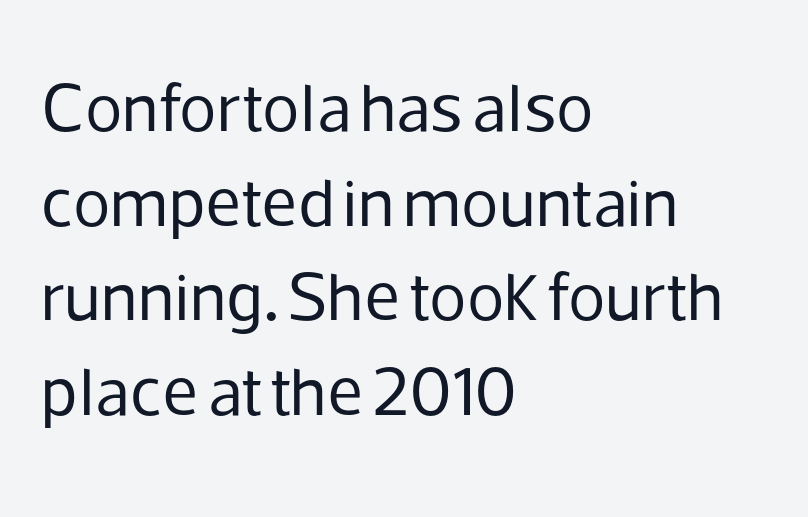
Q: Is the text bold? A: No.
Q: Is the text italic (slanted)? A: No, it is upright.
Q: Is the typeface a serif or a sans-serif typeface? A: Sans-serif.
Q: Is the text underlined? A: No.
Q: How is the paragraph aligned? A: Left-aligned.
Q: Is the spacing between letters normal or unusually wide? A: Normal.
Q: Is the spacing between lines tight, normal or loose? A: Normal.
Q: Width (condensed, normal, or wide)? A: Normal.
Q: Stroke contrast? A: Low.
Q: x-height? A: Medium.
Q: Monospaced? A: No.
